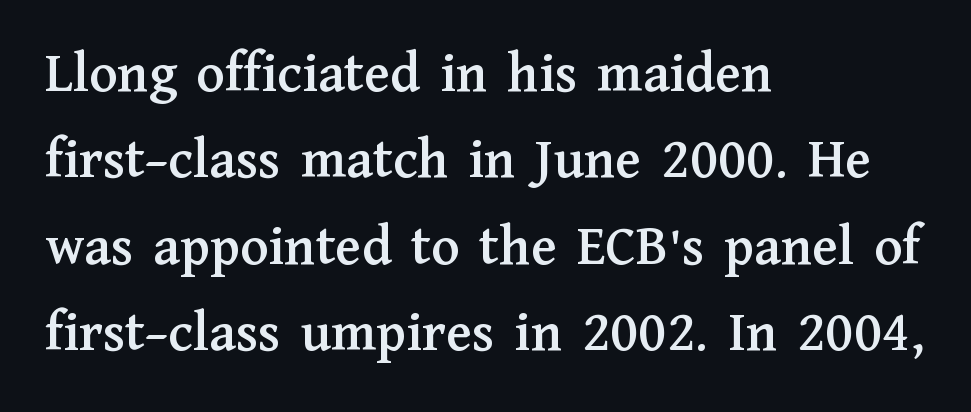
Q: Is the text italic (slanted)? A: No, it is upright.
Q: Is the typeface a serif or a sans-serif typeface? A: Serif.
Q: Is the text underlined? A: No.
Q: How is the paragraph aligned? A: Left-aligned.
Q: Is the spacing between letters normal or unusually wide? A: Normal.
Q: Is the spacing between lines tight, normal or loose? A: Normal.
Q: Width (condensed, normal, or wide)? A: Normal.
Q: Stroke contrast? A: Medium.
Q: x-height? A: Medium.
Q: Monospaced? A: No.
